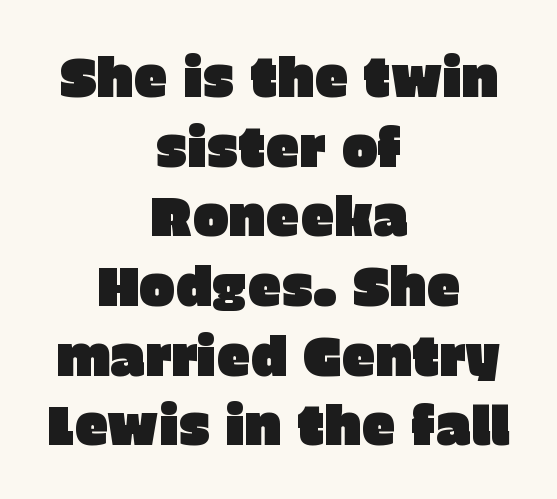
Think of a printed novel: that variable character pitch is what you see here. The baseline area is clear. Note: no serifs on the glyphs. This sample uses plain, unmodified letter spacing. One glance says typical: line gaps are just what's usual. It's the straight-up-and-down kind of type.
